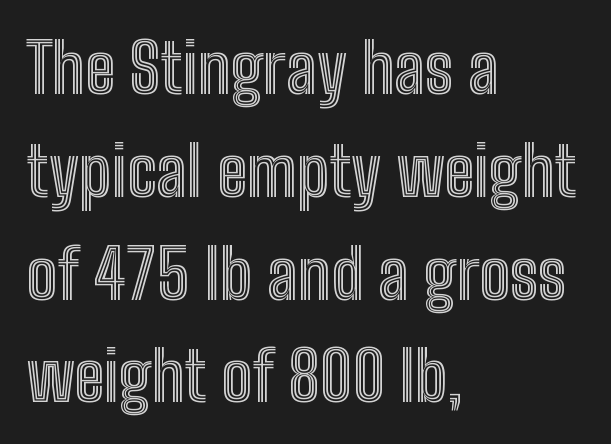
Q: Is the text italic (slanted)? A: No, it is upright.
Q: Is the text underlined? A: No.
Q: How is the paragraph aligned? A: Left-aligned.
Q: Is the spacing between letters normal or unusually wide? A: Normal.
Q: Is the spacing between lines tight, normal or loose? A: Normal.
Q: Width (condensed, normal, or wide)? A: Condensed.
Q: x-height? A: Medium.
Q: Monospaced? A: No.
